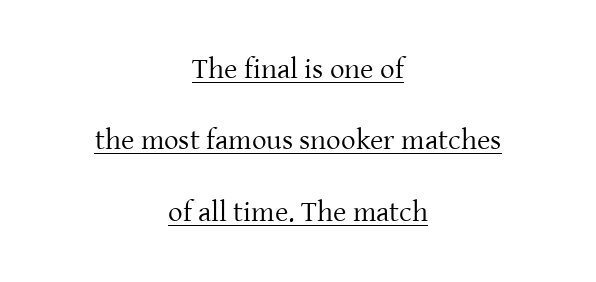
The image shows 29 px regular-weight serif type, upright; set centered, loose line spacing (2.46x), normal letter spacing, underlined; low stroke contrast and a medium x-height.
